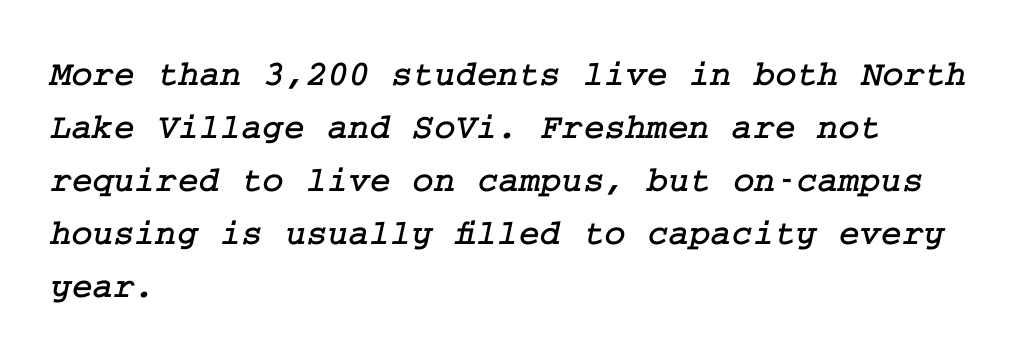
The image shows 36 px serif type; set left-aligned, normal line spacing (1.47x), normal letter spacing, not underlined; low stroke contrast and a medium x-height.
